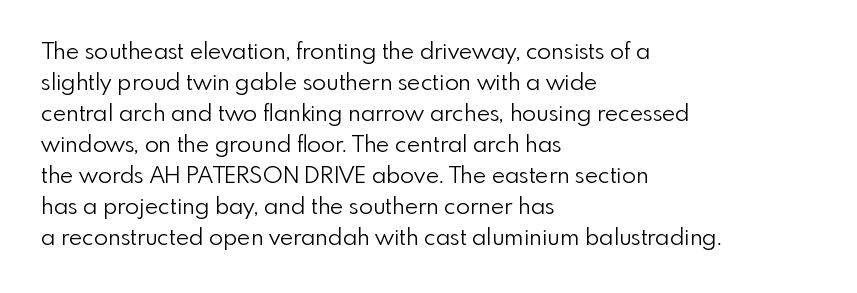
The image shows 23 px text type, upright; set left-aligned, normal line spacing (1.35x), normal letter spacing, not underlined.
